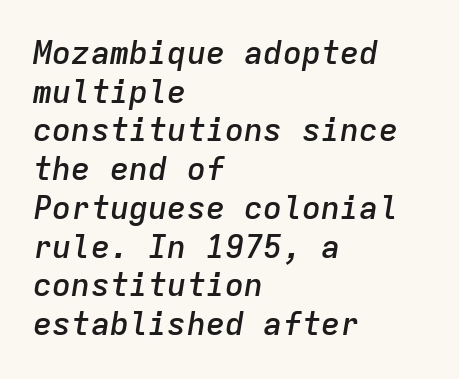
{"italic": "yes", "lean": "right", "slant_degrees": 9, "bold": "semi", "weight": "semibold", "width": "normal", "stroke_contrast": "low", "x_height": "medium", "monospaced": "yes", "underline": "no", "align": "left", "line_spacing_ratio": 1.21, "letter_spacing": "normal", "letter_spacing_em": 0.0, "glyph_px": 32}
